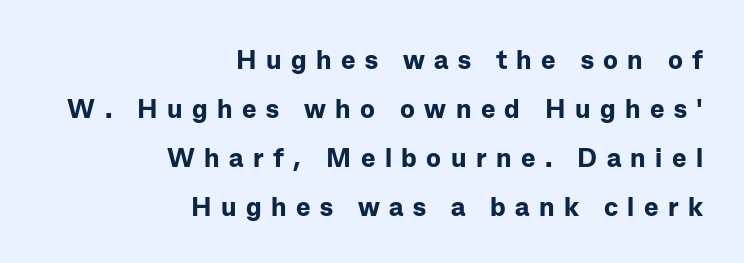
Unlike italic type, these characters show no tilt at all. Strong, thick strokes mark this as bold type. Teacher's note: observe the even right margin — that is flush-right alignment. These lines have a slow, spaced-out rhythm from letter to letter. Letters rest on an invisible, unmarked baseline.
